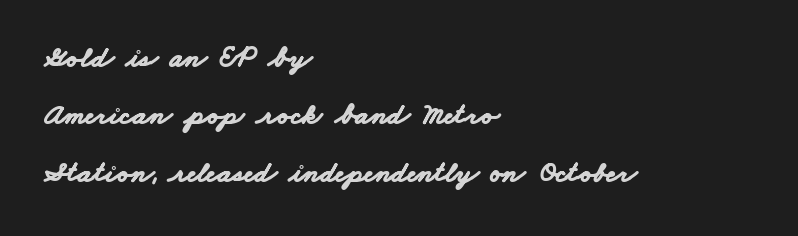
Beneath every word, the page is bare. These lines keep a tight, regular rhythm from letter to letter. Compared with a centered layout, this one pins lines to the left instead. Think of a printed novel: that variable character pitch is what you see here.
